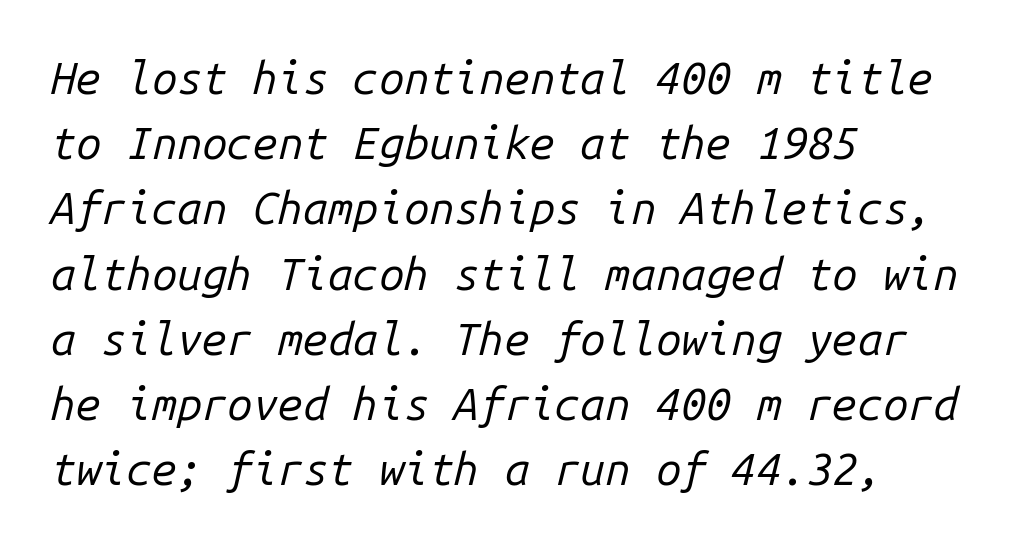
A typesetter would call this leading conventional body-copy spacing. Layout note: lines flush left. Honestly, there is no underline to notice here at all. The passage shown is typed in a monospace face where columns stay perfectly aligned. You can tell it's italic because the verticals aren't actually vertical.
